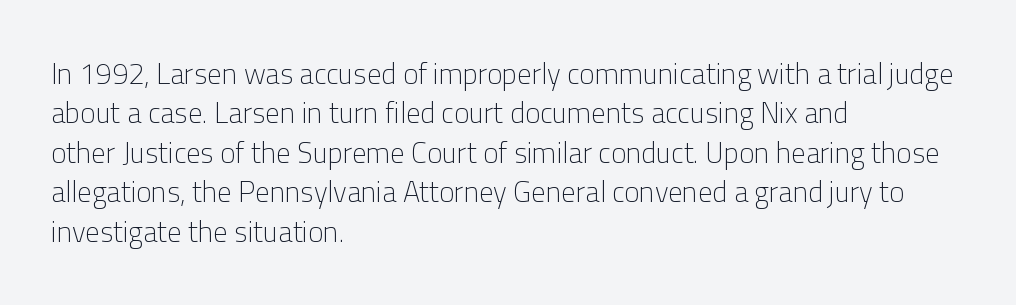
{"serif": "no", "italic": "no", "bold": "no", "weight": "light", "width": "normal", "stroke_contrast": "low", "x_height": "medium", "monospaced": "no", "underline": "no", "align": "left", "line_spacing": "normal", "line_spacing_ratio": 1.36, "letter_spacing": "normal", "letter_spacing_em": 0.0, "glyph_px": 29}
